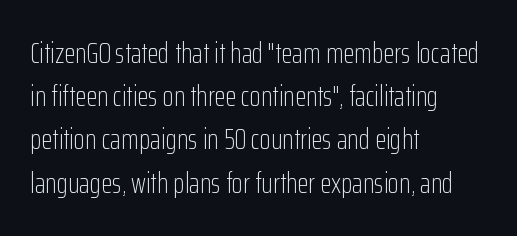
Q: Is the text bold? A: No.
Q: Is the text italic (slanted)? A: No, it is upright.
Q: Is the typeface a serif or a sans-serif typeface? A: Sans-serif.
Q: Is the text underlined? A: No.
Q: How is the paragraph aligned? A: Left-aligned.
Q: Is the spacing between letters normal or unusually wide? A: Normal.
Q: Is the spacing between lines tight, normal or loose? A: Normal.
Q: Width (condensed, normal, or wide)? A: Condensed.
Q: Stroke contrast? A: Low.
Q: x-height? A: Medium.
Q: Monospaced? A: No.
